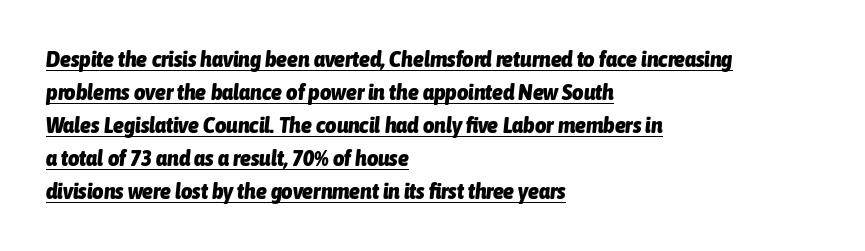
The image shows 22 px bold type, italic (leaning right); set left-aligned, normal line spacing (1.5x), normal letter spacing, underlined.
